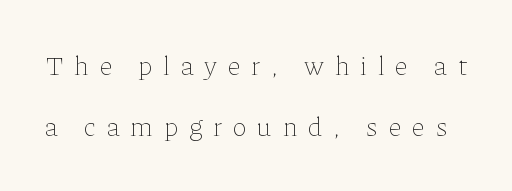
Q: Is the text bold? A: No.
Q: Is the text italic (slanted)? A: No, it is upright.
Q: Is the text underlined? A: No.
Q: Is the spacing between letters normal or unusually wide? A: Unusually wide.
Q: Is the spacing between lines tight, normal or loose? A: Loose.
